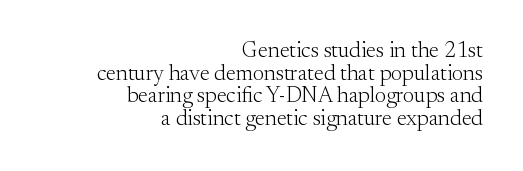
Q: Is the text bold? A: No.
Q: Is the text italic (slanted)? A: No, it is upright.
Q: Is the text underlined? A: No.
Q: How is the paragraph aligned? A: Right-aligned.
Q: Is the spacing between letters normal or unusually wide? A: Normal.
Q: Is the spacing between lines tight, normal or loose? A: Tight.
